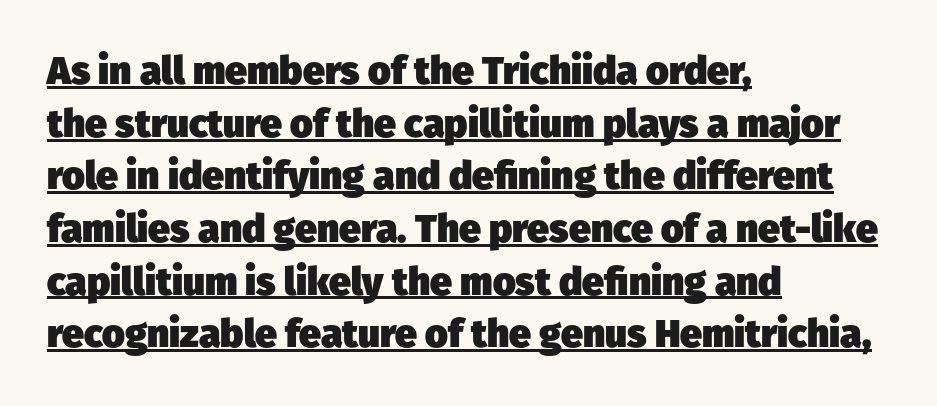
Q: Is the text bold? A: Yes.
Q: Is the typeface a serif or a sans-serif typeface? A: Sans-serif.
Q: Is the text underlined? A: Yes.
Q: How is the paragraph aligned? A: Left-aligned.
Q: Is the spacing between letters normal or unusually wide? A: Normal.
Q: Is the spacing between lines tight, normal or loose? A: Normal.
Q: Width (condensed, normal, or wide)? A: Normal.
Q: Stroke contrast? A: Low.
Q: x-height? A: Medium.
Q: Monospaced? A: No.
